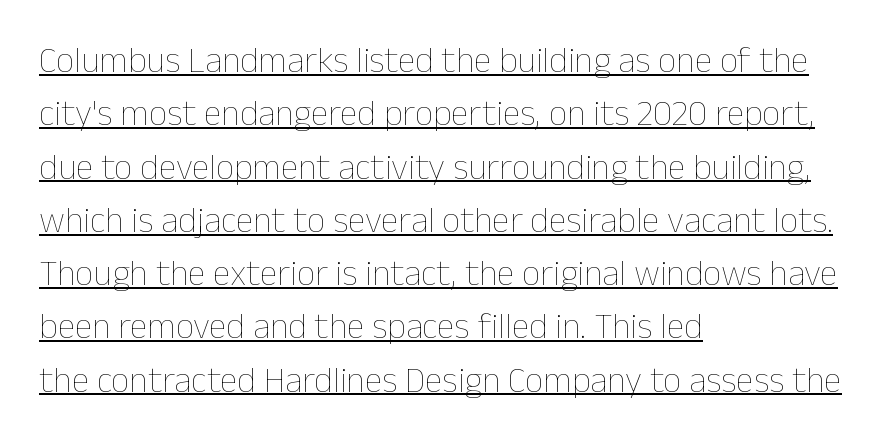
Q: Is the text bold? A: No.
Q: Is the text italic (slanted)? A: No, it is upright.
Q: Is the text underlined? A: Yes.
Q: How is the paragraph aligned? A: Left-aligned.
Q: Is the spacing between letters normal or unusually wide? A: Normal.
Q: Is the spacing between lines tight, normal or loose? A: Normal.
Q: Width (condensed, normal, or wide)? A: Normal.
Q: Stroke contrast? A: Low.
Q: x-height? A: Medium.
Q: Monospaced? A: No.
